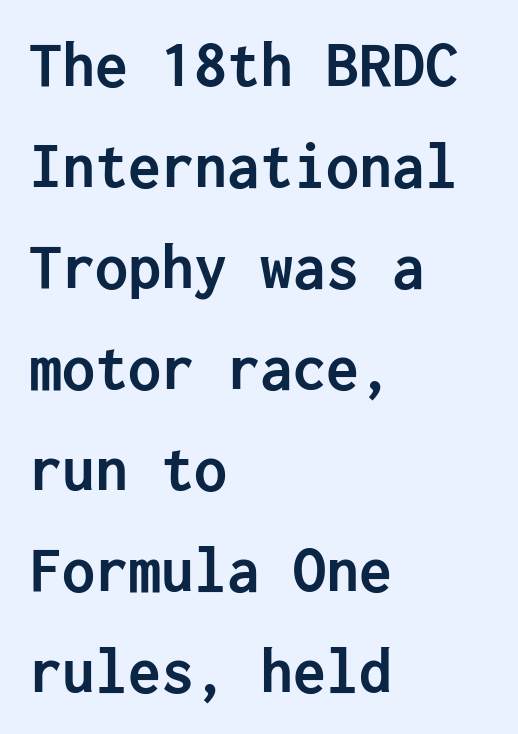
{"serif": "no", "italic": "no", "bold": "yes", "weight": "semibold", "width": "normal", "stroke_contrast": "low", "x_height": "medium", "underline": "no", "align": "left", "line_spacing": "normal", "line_spacing_ratio": 1.53, "letter_spacing": "normal", "letter_spacing_em": 0.0, "glyph_px": 66}
